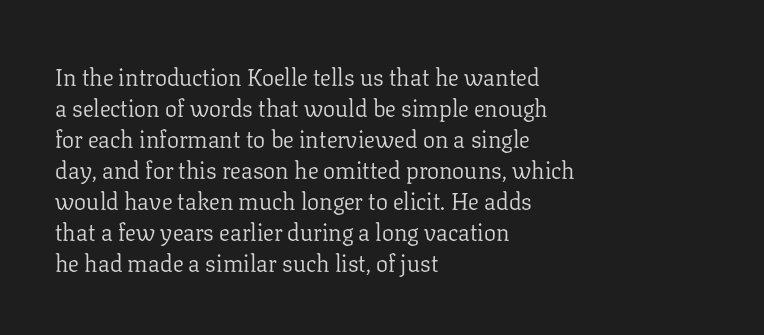
The image shows 24 px text type, upright; set left-aligned, normal line spacing (1.29x), normal letter spacing, not underlined.
